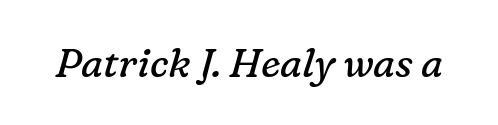
Q: Is the text bold? A: No.
Q: Is the text italic (slanted)? A: Yes, it leans right by about 16 degrees.
Q: Is the typeface a serif or a sans-serif typeface? A: Serif.
Q: Is the text underlined? A: No.
Q: Is the spacing between letters normal or unusually wide? A: Normal.
Q: Width (condensed, normal, or wide)? A: Normal.
Q: Stroke contrast? A: Low.
Q: x-height? A: Medium.
Q: Monospaced? A: No.
